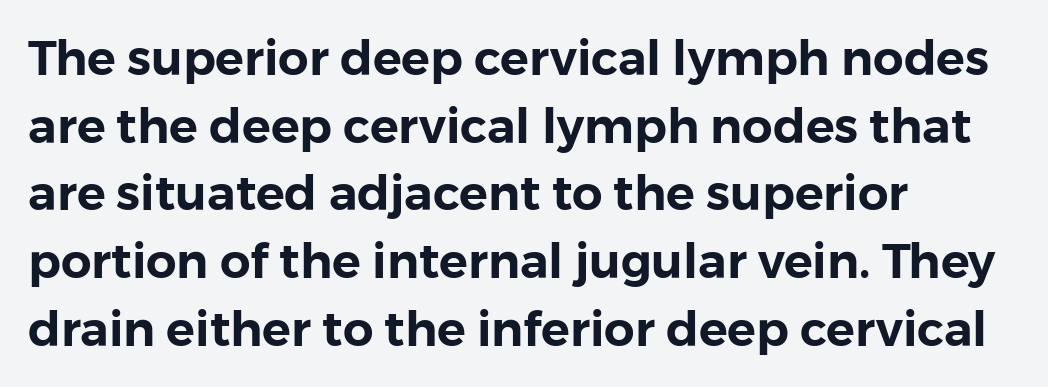
The image shows 48 px sans-serif type, upright; set left-aligned, normal line spacing (1.41x), normal letter spacing, not underlined; a medium x-height.
